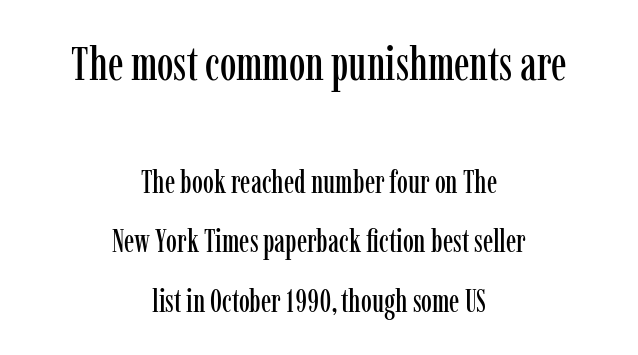
{"serif": "yes", "italic": "no", "width": "condensed", "stroke_contrast": "low", "x_height": "medium", "monospaced": "no", "underline": "no", "align": "center", "line_spacing": "loose", "line_spacing_ratio": 1.92, "letter_spacing": "normal", "letter_spacing_em": 0.0, "larger_block": "first", "size_ratio": 1.52, "glyph_px": 47}
